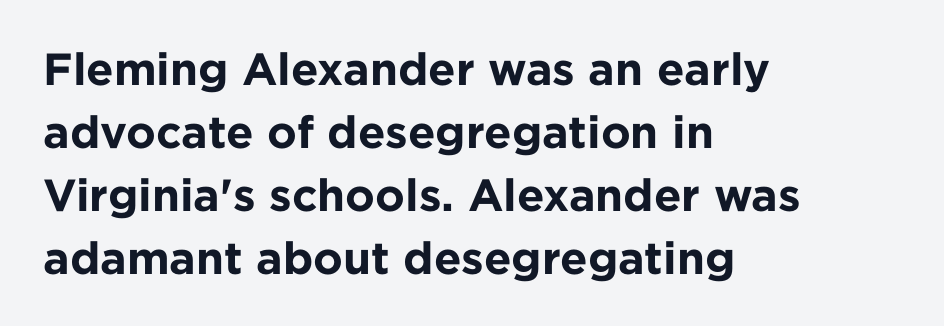
{"serif": "no", "italic": "no", "bold": "yes", "weight": "bold", "width": "normal", "stroke_contrast": "low", "x_height": "medium", "monospaced": "no", "underline": "no", "align": "left", "line_spacing": "normal", "line_spacing_ratio": 1.4, "letter_spacing": "normal", "letter_spacing_em": 0.0, "glyph_px": 45}
